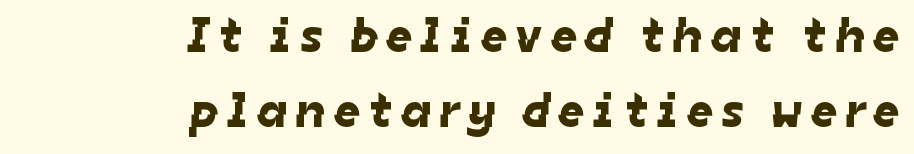
Rows of type keep a routine distance in the vertical direction. Compared with a flush-left layout, this one pins lines to the opposite, right side. Descenders hang freely into open space. This sample has the flowing, uneven cadence of proportional lettering.
